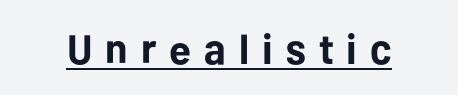
The image shows 42 px bold sans-serif type, upright; set unusually wide letter spacing (+0.31 em), underlined; low stroke contrast and a medium x-height.
